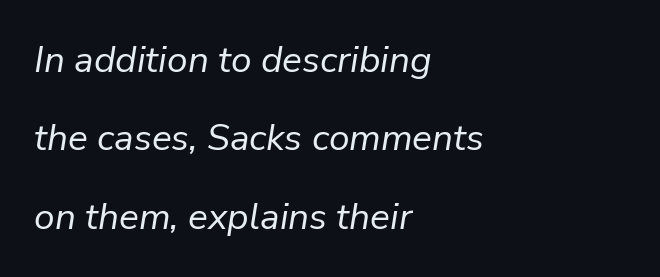
Q: Is the text bold? A: No.
Q: Is the text italic (slanted)? A: Yes, it leans right by about 9 degrees.
Q: Is the text underlined? A: No.
Q: How is the paragraph aligned? A: Left-aligned.
Q: Is the spacing between letters normal or unusually wide? A: Normal.
Q: Is the spacing between lines tight, normal or loose? A: Loose.
Q: Width (condensed, normal, or wide)? A: Normal.
Q: Stroke contrast? A: Low.
Q: x-height? A: Medium.
Q: Monospaced? A: No.
